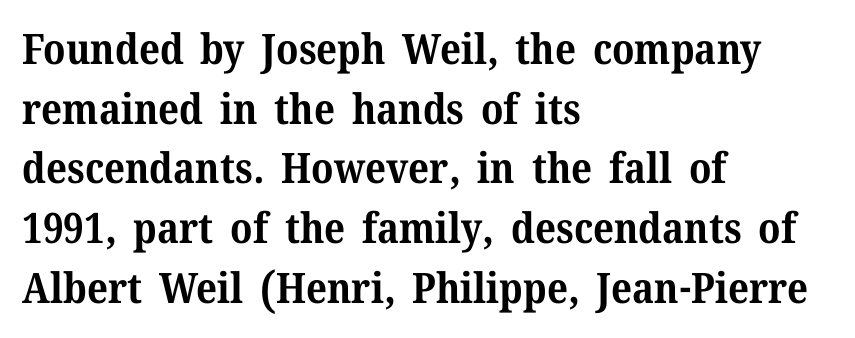
{"serif": "yes", "italic": "no", "bold": "yes", "weight": "bold", "width": "normal", "stroke_contrast": "medium", "x_height": "medium", "monospaced": "no", "underline": "no", "align": "left", "line_spacing": "normal", "line_spacing_ratio": 1.42, "letter_spacing": "normal", "letter_spacing_em": 0.0, "glyph_px": 42}
